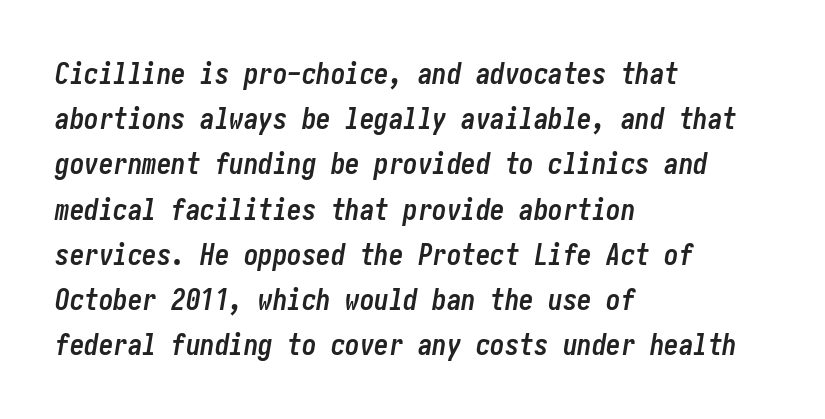
Q: Is the text bold? A: Yes.
Q: Is the text italic (slanted)? A: Yes, it leans right by about 10 degrees.
Q: Is the text underlined? A: No.
Q: How is the paragraph aligned? A: Left-aligned.
Q: Is the spacing between letters normal or unusually wide? A: Normal.
Q: Is the spacing between lines tight, normal or loose? A: Normal.
Q: Width (condensed, normal, or wide)? A: Condensed.
Q: Stroke contrast? A: Low.
Q: x-height? A: Medium.
